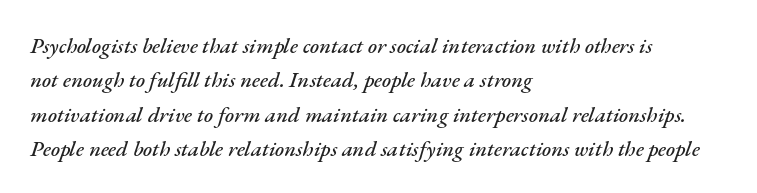
The image shows 22 px text type, italic (leaning right); set left-aligned, normal line spacing (1.56x), normal letter spacing, not underlined.
